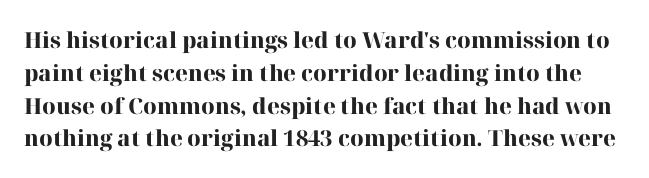
The image shows 22 px bold type, upright; set normal line spacing (1.49x), normal letter spacing, not underlined.
